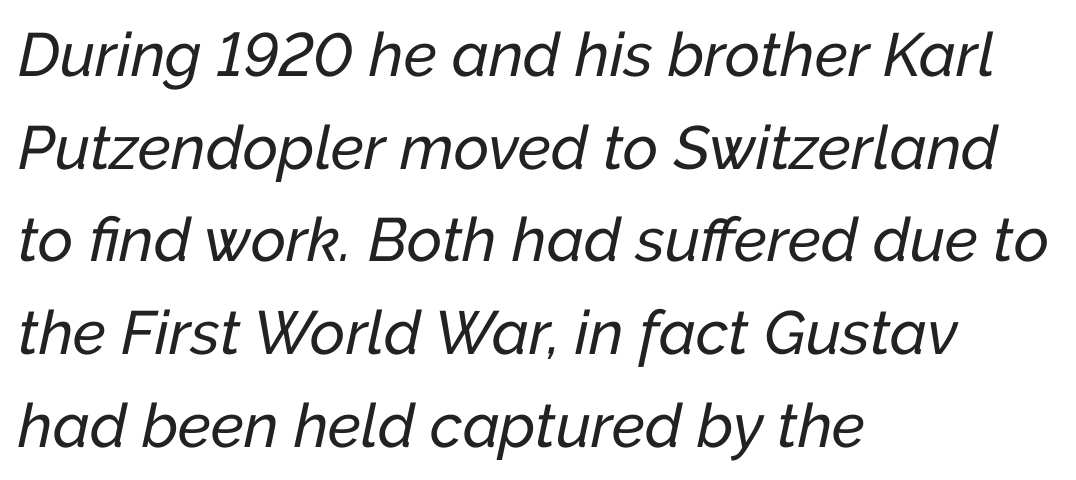
{"italic": "yes", "lean": "right", "slant_degrees": 12, "width": "normal", "stroke_contrast": "low", "x_height": "medium", "monospaced": "no", "underline": "no", "align": "left", "line_spacing": "normal", "line_spacing_ratio": 1.52, "letter_spacing": "normal", "letter_spacing_em": 0.0, "glyph_px": 61}
